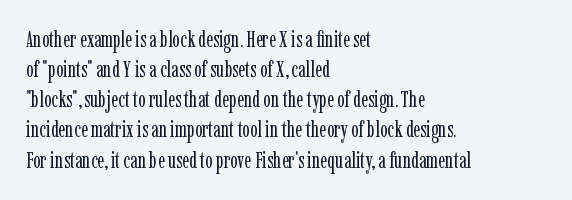
Q: Is the text bold? A: No.
Q: Is the text italic (slanted)? A: No, it is upright.
Q: Is the text underlined? A: No.
Q: How is the paragraph aligned? A: Left-aligned.
Q: Is the spacing between letters normal or unusually wide? A: Normal.
Q: Is the spacing between lines tight, normal or loose? A: Normal.
